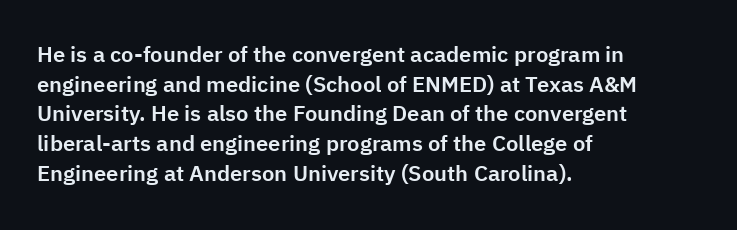
Q: Is the text italic (slanted)? A: No, it is upright.
Q: Is the text underlined? A: No.
Q: How is the paragraph aligned? A: Left-aligned.
Q: Is the spacing between letters normal or unusually wide? A: Normal.
Q: Is the spacing between lines tight, normal or loose? A: Normal.
